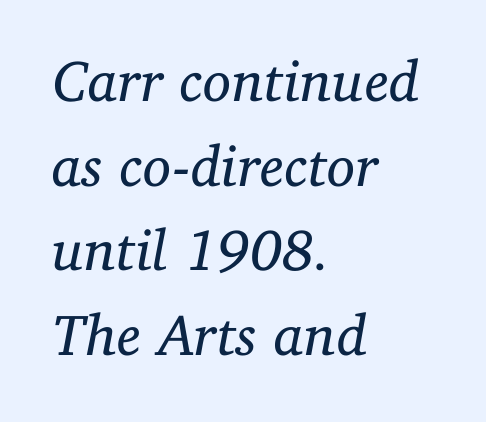
The face used here has a pronounced slope to its letters. Descender tails drop into unmarked territory. The glyphs in this specimen are seriffed. Line starts are locked; line ends wander. Regarding leading, the lines here are spaced in the standard way.
